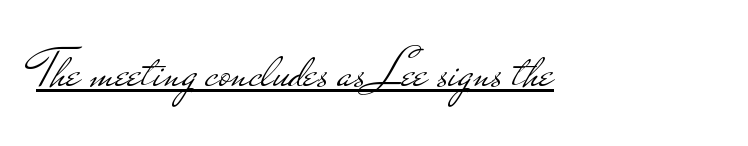
The image shows 55 px light, wide sans-serif type; set normal letter spacing, underlined; low stroke contrast and a small x-height.
